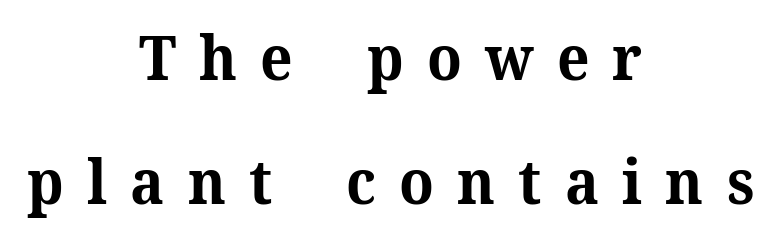
The image shows 61 px bold serif type, upright; set centered, loose line spacing (2.03x), unusually wide letter spacing (+0.38 em), not underlined; medium stroke contrast and a medium x-height.
